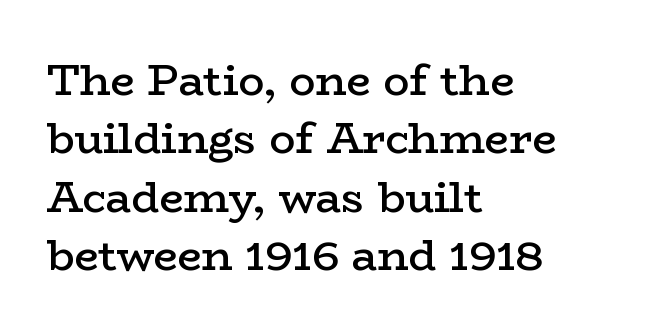
{"serif": "yes", "italic": "no", "bold": "semi", "weight": "semibold", "width": "wide", "stroke_contrast": "low", "x_height": "medium", "monospaced": "no", "underline": "no", "align": "left", "line_spacing": "normal", "line_spacing_ratio": 1.36, "letter_spacing": "normal", "letter_spacing_em": 0.0, "glyph_px": 43}
